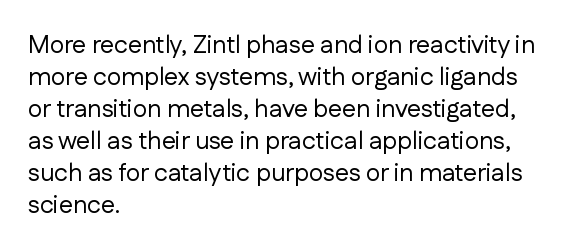
The image shows 25 px text type, upright; set left-aligned, normal line spacing (1.28x), normal letter spacing, not underlined.
